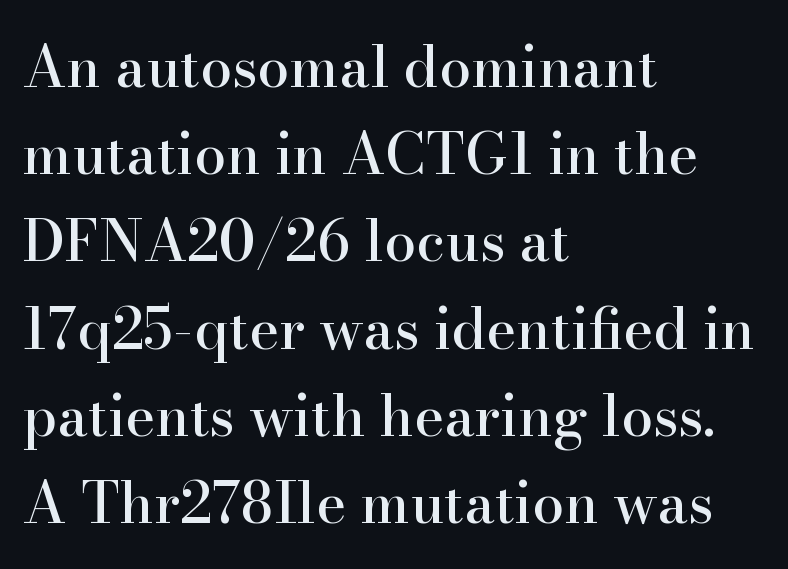
{"serif": "yes", "italic": "no", "width": "normal", "stroke_contrast": "high", "x_height": "small", "monospaced": "no", "underline": "no", "align": "left", "line_spacing": "normal", "line_spacing_ratio": 1.53, "letter_spacing": "normal", "letter_spacing_em": 0.0, "glyph_px": 57}
